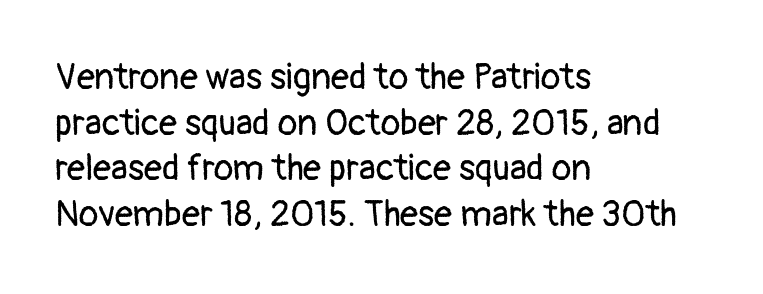
{"serif": "no", "italic": "no", "bold": "no", "weight": "regular", "width": "normal", "stroke_contrast": "low", "x_height": "medium", "monospaced": "no", "underline": "no", "align": "left", "line_spacing": "normal", "line_spacing_ratio": 1.27, "letter_spacing": "normal", "letter_spacing_em": 0.0, "glyph_px": 36}
